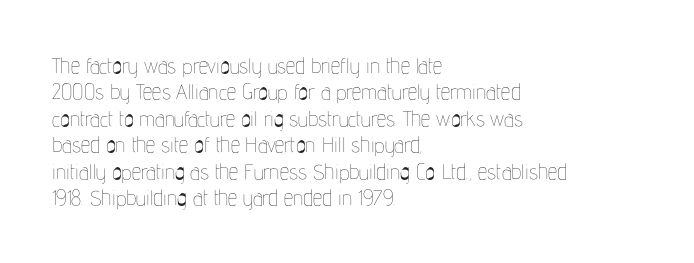
{"italic": "no", "bold": "no", "underline": "no", "align": "left", "line_spacing": "normal", "line_spacing_ratio": 1.26, "letter_spacing": "normal", "letter_spacing_em": 0.0, "glyph_px": 21}
